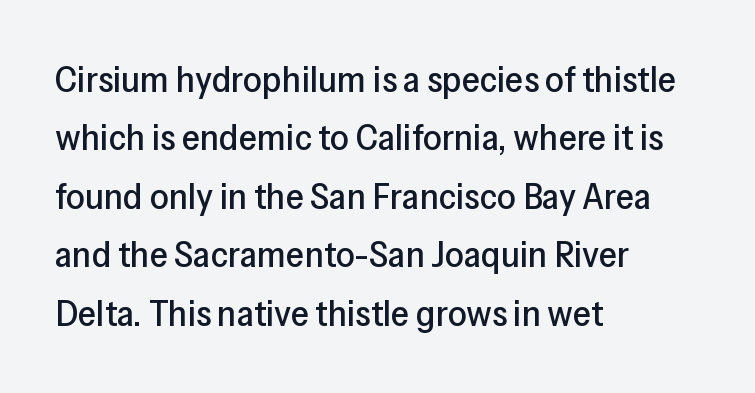
I'd call this a sans setting — the letters go barefoot. Each letter keeps its own natural width here, so spacing adapts to shape. Regular leading. Descender tails drop into unmarked territory. The letterforms sit shoulder to shoulder at normal distance. Notice how the stems are strictly vertical — no italics here.
